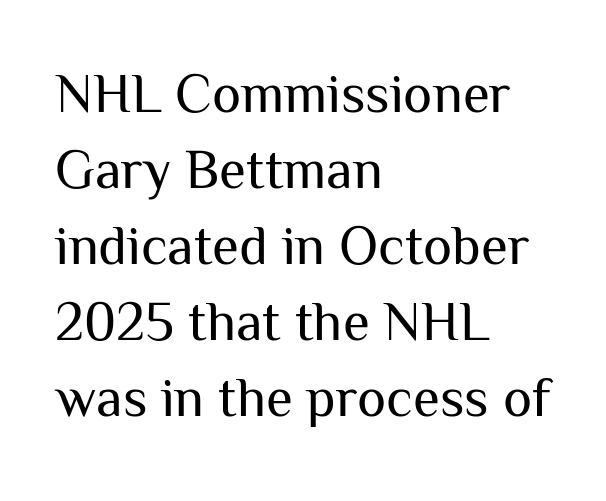
{"serif": "no", "italic": "no", "bold": "no", "weight": "regular", "width": "normal", "stroke_contrast": "medium", "x_height": "medium", "monospaced": "no", "underline": "no", "align": "left", "line_spacing": "normal", "line_spacing_ratio": 1.38, "letter_spacing": "normal", "letter_spacing_em": 0.0, "glyph_px": 55}
